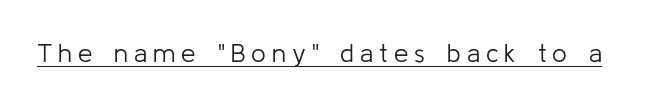
{"italic": "no", "bold": "no", "underline": "yes", "letter_spacing": "wide", "letter_spacing_em": 0.23, "glyph_px": 26}
